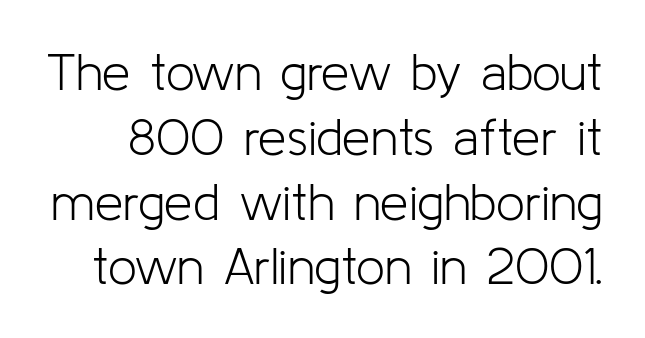
The rows are spaced the way most documents space them. Each stroke keeps to a modest, everyday thickness or less. This rendering leaves character spacing at its baseline value. Bare-footed words on every line. Spacing verdict: proportional, widths tailored to each character. This sample uses a sans-serif face.
